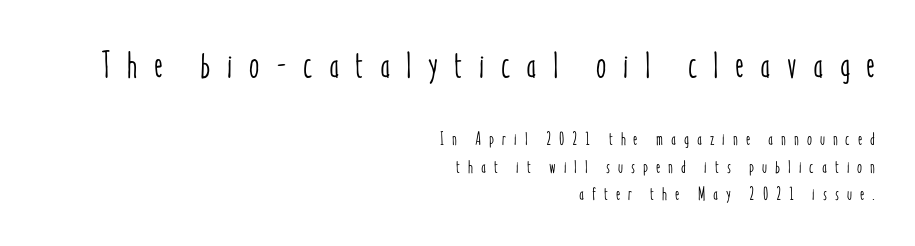
A roman cut, with each character standing at attention. Letter spacing: wide. Each new line begins a customary step beneath the previous one. The ragged edge is on the left, which tells us the setting is flush right. Varying glyph widths throughout — classic text-font behaviour. Compare the two chunks: the upper has the greater cap height.
